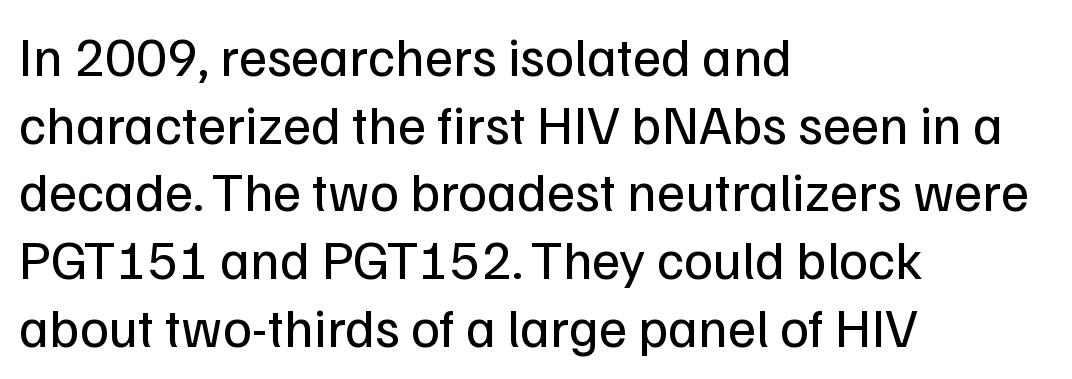
Q: Is the text bold? A: No.
Q: Is the text italic (slanted)? A: No, it is upright.
Q: Is the typeface a serif or a sans-serif typeface? A: Sans-serif.
Q: Is the text underlined? A: No.
Q: How is the paragraph aligned? A: Left-aligned.
Q: Is the spacing between letters normal or unusually wide? A: Normal.
Q: Width (condensed, normal, or wide)? A: Normal.
Q: Stroke contrast? A: Low.
Q: x-height? A: Medium.
Q: Monospaced? A: No.
